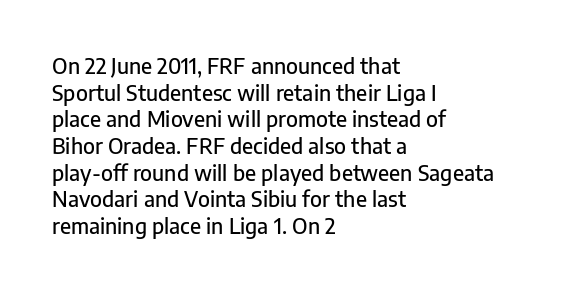
The image shows 21 px text type, upright; set left-aligned, normal line spacing (1.27x), normal letter spacing, not underlined.
